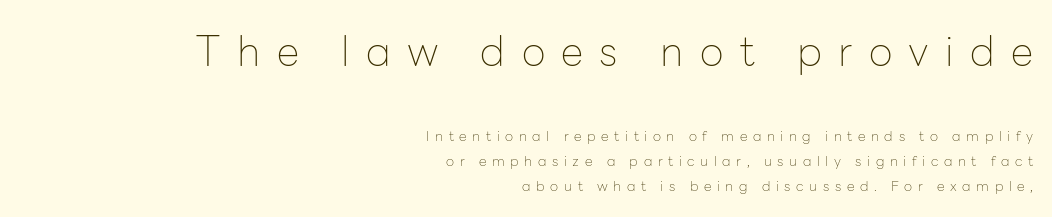
Q: Is the text bold? A: No.
Q: Is the text italic (slanted)? A: No, it is upright.
Q: Is the typeface a serif or a sans-serif typeface? A: Sans-serif.
Q: Is the text underlined? A: No.
Q: How is the paragraph aligned? A: Right-aligned.
Q: Is the spacing between letters normal or unusually wide? A: Unusually wide.
Q: Which block of text is set in a larger size, the first (top) or the second (bottom)? A: The first (top) one.
Q: Width (condensed, normal, or wide)? A: Normal.
Q: Stroke contrast? A: Low.
Q: x-height? A: Medium.
Q: Monospaced? A: No.
